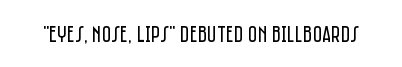
{"italic": "no", "bold": "no", "underline": "no", "letter_spacing": "normal", "letter_spacing_em": 0.0, "glyph_px": 23}
